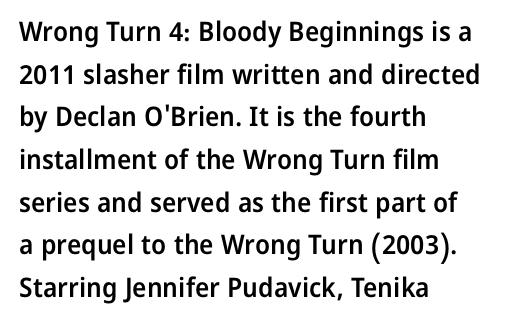
The image shows 27 px text type, upright; set left-aligned, normal line spacing (1.58x), normal letter spacing, not underlined.
